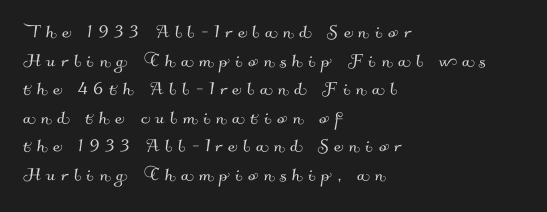
This sample uses expanded letter spacing, leaving extra air between glyphs. Notice how the passage keeps a crisp vertical edge on the left only. What's the leading like? Ordinary, nothing unusual. The zone under the glyphs is completely vacant.
